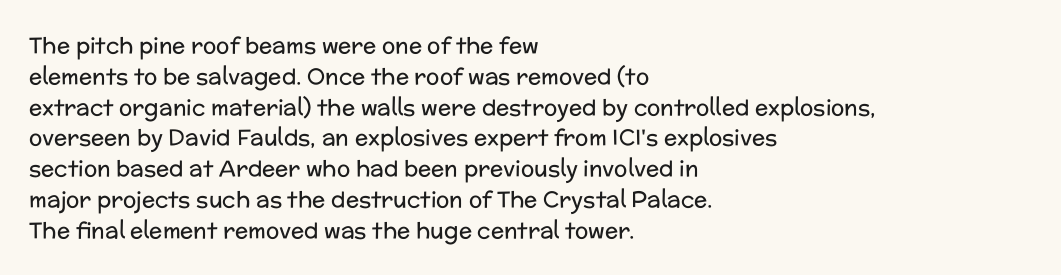
Q: Is the text bold? A: No.
Q: Is the text italic (slanted)? A: No, it is upright.
Q: Is the text underlined? A: No.
Q: How is the paragraph aligned? A: Left-aligned.
Q: Is the spacing between letters normal or unusually wide? A: Normal.
Q: Is the spacing between lines tight, normal or loose? A: Normal.
